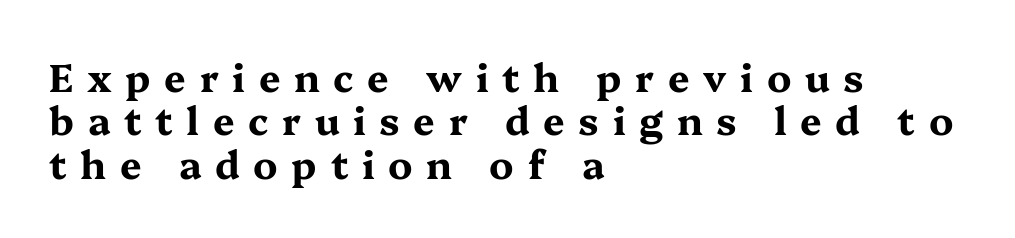
Q: Is the text bold? A: Yes.
Q: Is the text italic (slanted)? A: No, it is upright.
Q: Is the typeface a serif or a sans-serif typeface? A: Serif.
Q: Is the text underlined? A: No.
Q: How is the paragraph aligned? A: Left-aligned.
Q: Is the spacing between letters normal or unusually wide? A: Unusually wide.
Q: Is the spacing between lines tight, normal or loose? A: Tight.
Q: Width (condensed, normal, or wide)? A: Wide.
Q: Stroke contrast? A: Medium.
Q: x-height? A: Medium.
Q: Monospaced? A: No.
